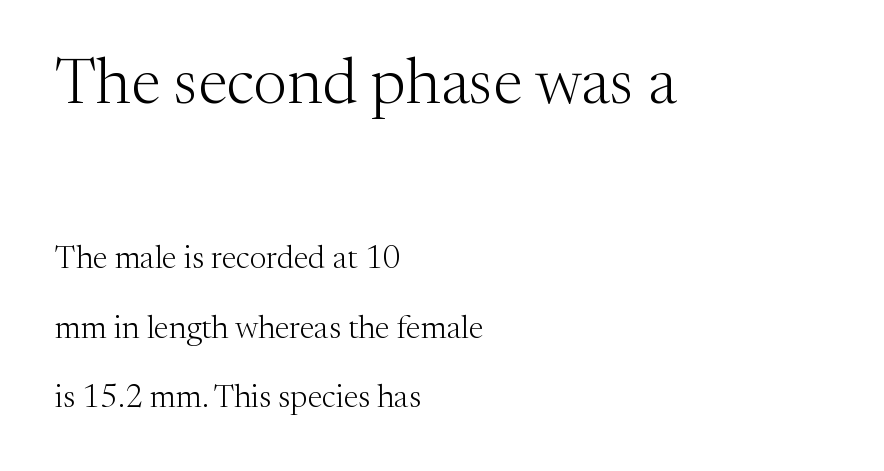
{"serif": "yes", "italic": "no", "bold": "no", "weight": "light", "width": "normal", "stroke_contrast": "medium", "x_height": "medium", "monospaced": "no", "underline": "no", "align": "left", "line_spacing": "loose", "line_spacing_ratio": 2.16, "letter_spacing": "normal", "letter_spacing_em": 0.0, "larger_block": "first", "size_ratio": 2.0, "glyph_px": 64}
